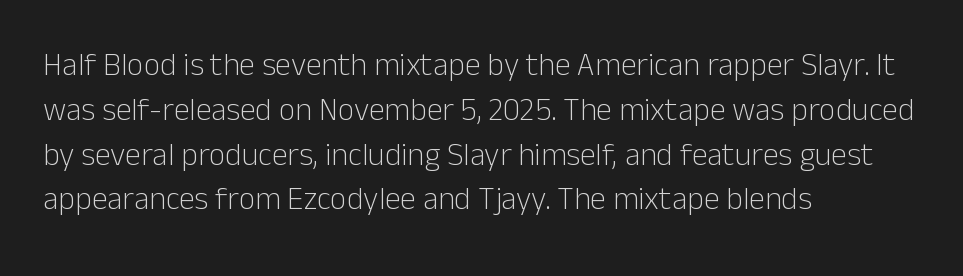
{"serif": "no", "italic": "no", "bold": "no", "weight": "light", "width": "normal", "stroke_contrast": "low", "x_height": "medium", "monospaced": "no", "underline": "no", "align": "left", "line_spacing": "normal", "line_spacing_ratio": 1.4, "letter_spacing": "normal", "letter_spacing_em": 0.0, "glyph_px": 32}
